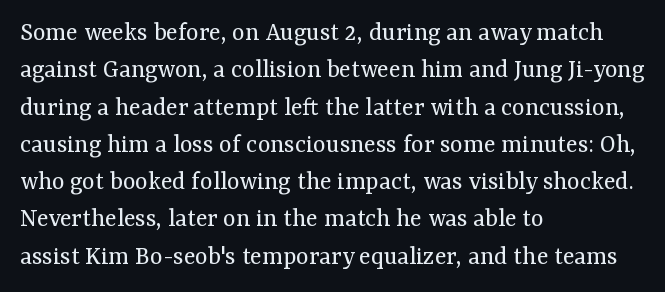
Interline gaps are of average width in this sample. Inter-character spacing is left at the font's built-in metrics. If you drew a line through each stem, it would be perfectly vertical. Words float on clear page, feet unadorned. Each line starts at the same left margin while the right side varies.
